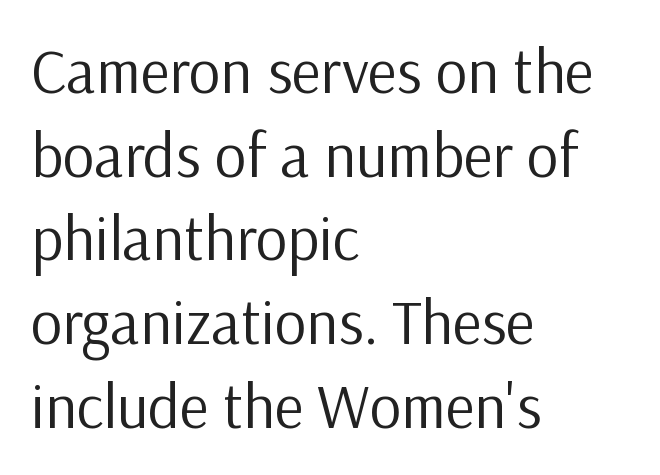
Q: Is the text bold? A: No.
Q: Is the text italic (slanted)? A: No, it is upright.
Q: Is the typeface a serif or a sans-serif typeface? A: Sans-serif.
Q: Is the text underlined? A: No.
Q: How is the paragraph aligned? A: Left-aligned.
Q: Is the spacing between letters normal or unusually wide? A: Normal.
Q: Is the spacing between lines tight, normal or loose? A: Normal.
Q: Width (condensed, normal, or wide)? A: Normal.
Q: Stroke contrast? A: Low.
Q: x-height? A: Medium.
Q: Monospaced? A: No.
